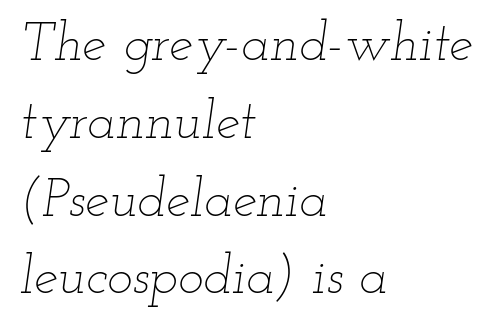
The image shows 54 px thin, wide type, italic (leaning right); set left-aligned, normal line spacing (1.44x), normal letter spacing, not underlined; low stroke contrast and a small x-height.
